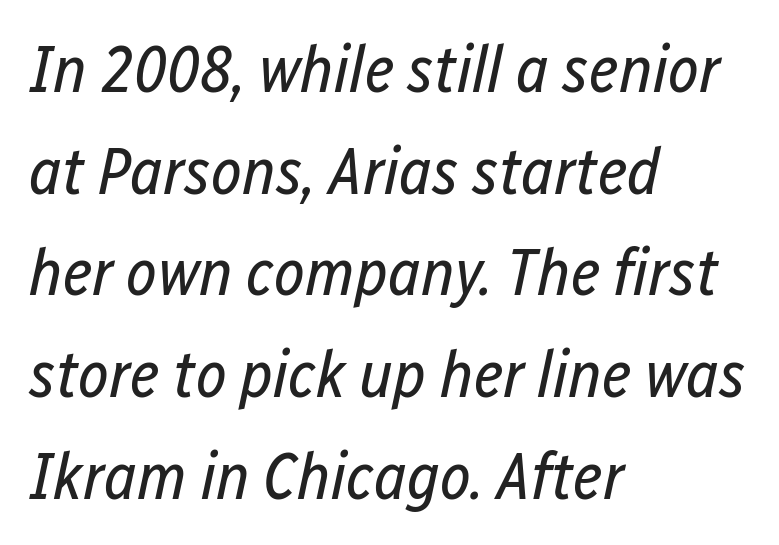
The image shows 66 px regular-weight, condensed type, italic (leaning right); set left-aligned, normal line spacing (1.54x), normal letter spacing, not underlined; low stroke contrast and a medium x-height.
